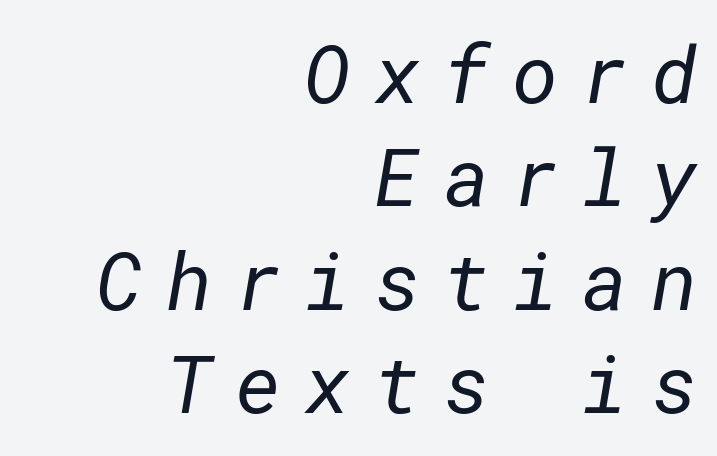
{"serif": "no", "bold": "no", "weight": "regular", "width": "normal", "stroke_contrast": "low", "x_height": "medium", "underline": "no", "align": "right", "line_spacing": "normal", "line_spacing_ratio": 1.31, "letter_spacing": "wide", "letter_spacing_em": 0.29, "glyph_px": 79}
